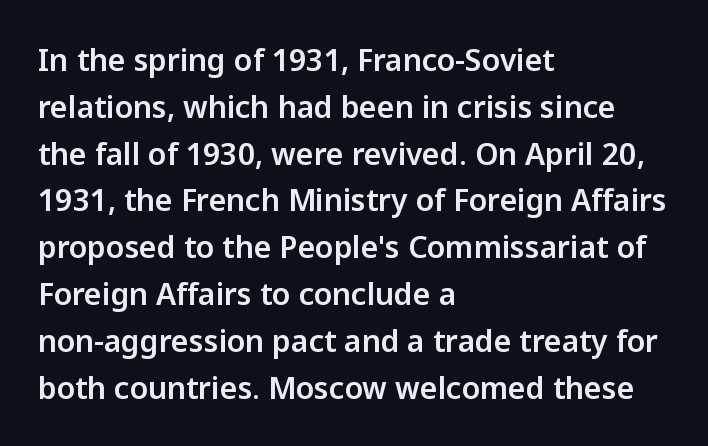
This sample uses a sans-serif face. Caption: multi-line text, flush left, ragged right. The rendering uses natural spacing where letterforms have individual widths. Standard letterfit; no display-style spreading of the glyphs.
